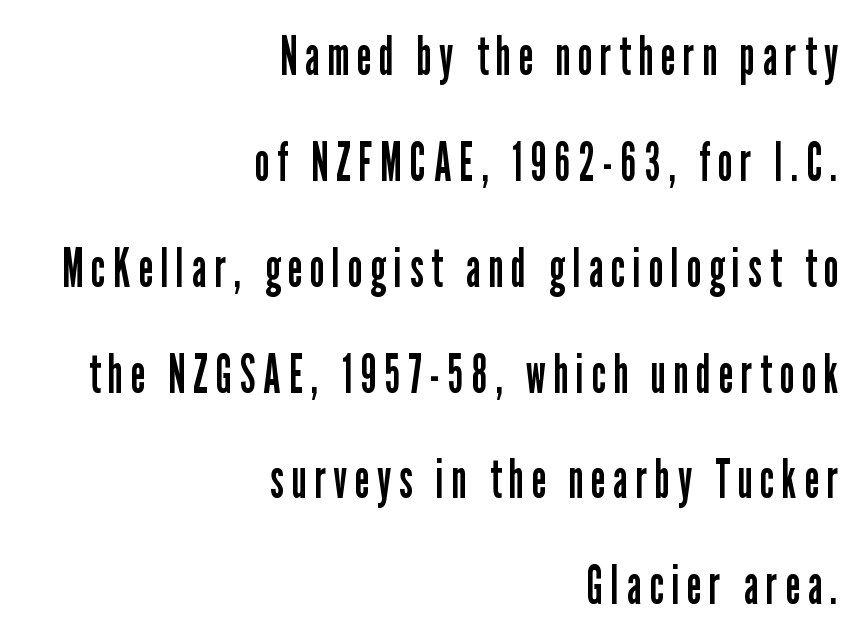
No heavy texture on the line: the type isn't bold. Each letter keeps its own natural width here, so spacing adapts to shape. This is the regular roman posture of the typeface. If you drew a ruler down the right edge, every line would touch it. The strip under each line holds only bare page. Observe the absence of serifs on each vertical stroke in this sample.
